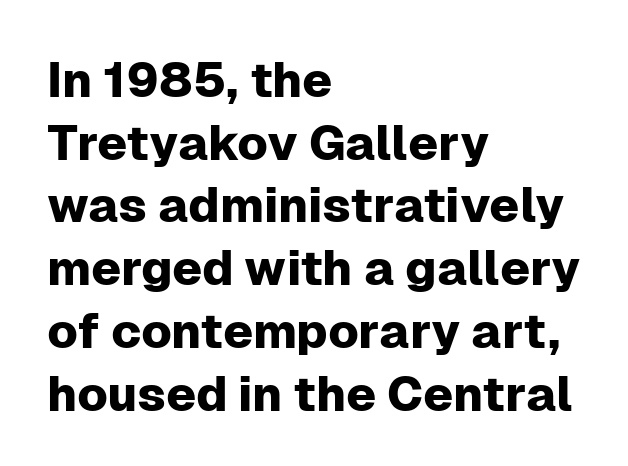
The passage shown is typeset with a sans-serif family. The foot of each line stays bare and open. Character widths vary here, with narrow letters taking less room than wide ones. The lettering holds an erect, upright posture throughout. Honestly, the letter spacing is just normal — you wouldn't notice it.
